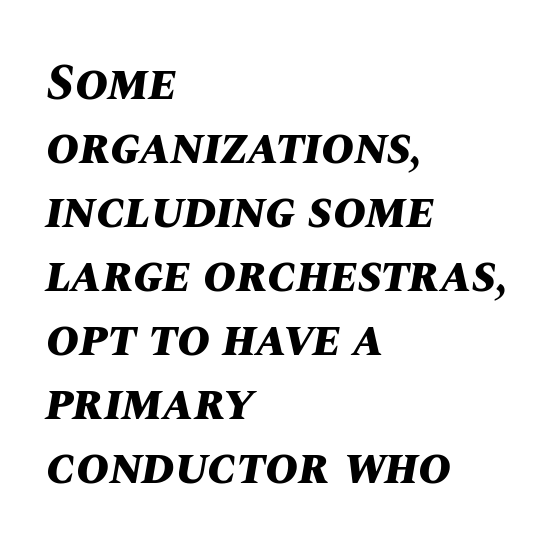
This rendering leaves character spacing at its baseline value. Spacing verdict: proportional, widths tailored to each character. Underlining? Definitely not there. The letters are slanted; this is an italic face. The passage shown is emphatically bold. Line spacing here is normal.
